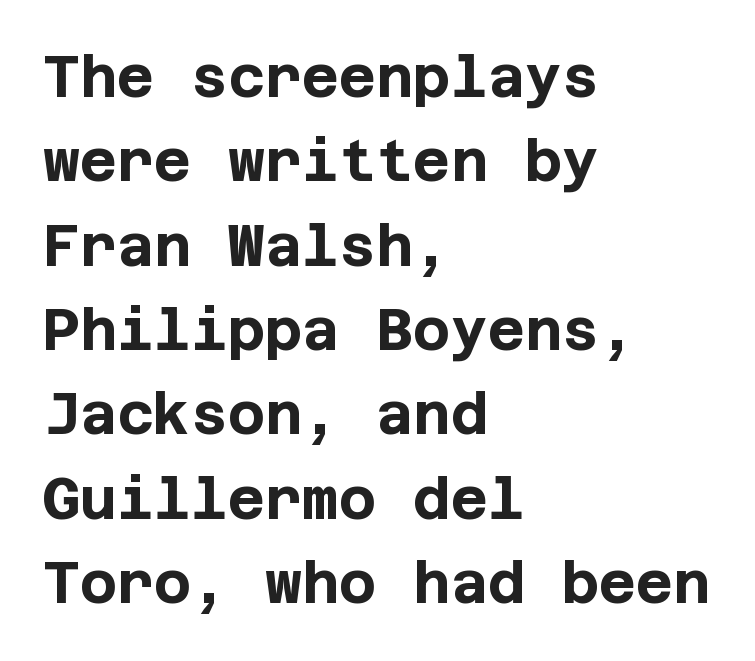
Q: Is the text bold? A: Yes.
Q: Is the text italic (slanted)? A: No, it is upright.
Q: Is the typeface a serif or a sans-serif typeface? A: Sans-serif.
Q: Is the text underlined? A: No.
Q: How is the paragraph aligned? A: Left-aligned.
Q: Is the spacing between letters normal or unusually wide? A: Normal.
Q: Is the spacing between lines tight, normal or loose? A: Normal.
Q: Width (condensed, normal, or wide)? A: Normal.
Q: Stroke contrast? A: Low.
Q: x-height? A: Large.
